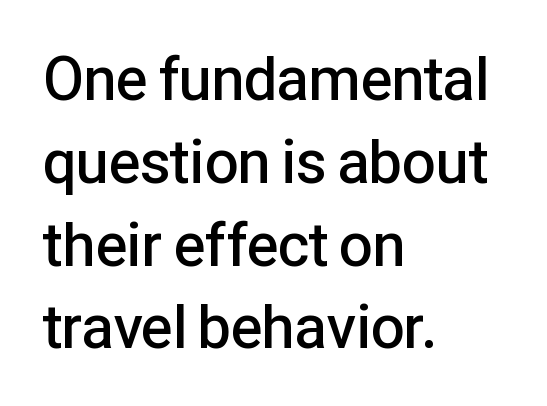
Q: Is the text bold? A: Semi-bold.
Q: Is the text italic (slanted)? A: No, it is upright.
Q: Is the typeface a serif or a sans-serif typeface? A: Sans-serif.
Q: Is the text underlined? A: No.
Q: How is the paragraph aligned? A: Left-aligned.
Q: Is the spacing between letters normal or unusually wide? A: Normal.
Q: Is the spacing between lines tight, normal or loose? A: Normal.
Q: Width (condensed, normal, or wide)? A: Normal.
Q: Stroke contrast? A: Low.
Q: x-height? A: Medium.
Q: Monospaced? A: No.
